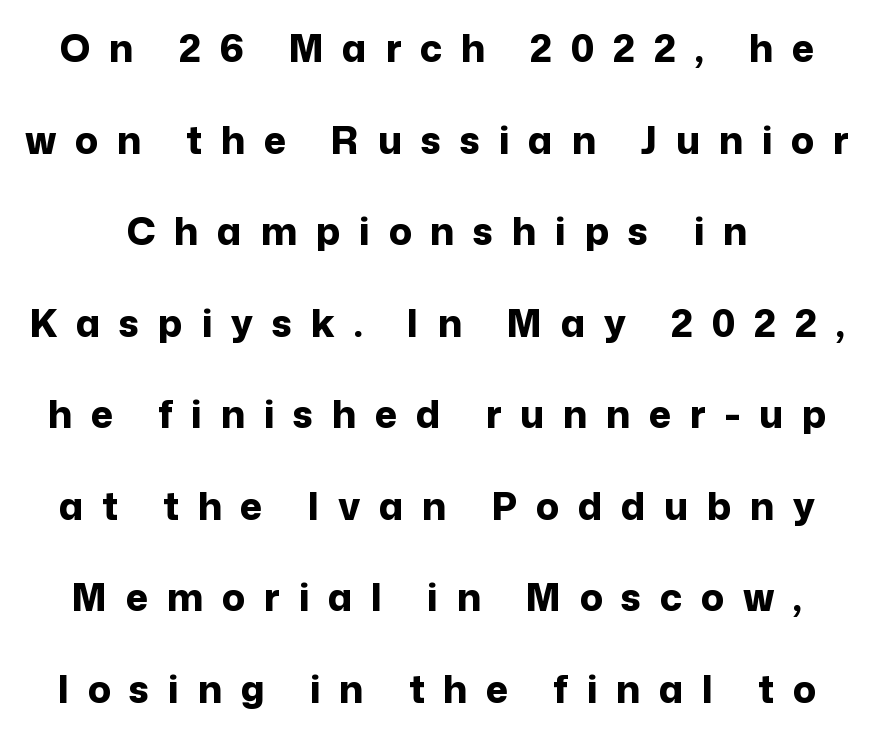
Here the glyphs are tracked loosely, breaking word shapes into spaced letters. Think of a printed novel: that variable character pitch is what you see here. Italic: no, the glyphs are upright roman. The vertical gap from one line to the next is large.
